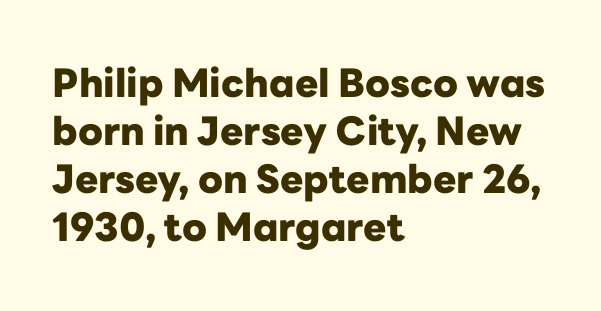
{"serif": "no", "italic": "no", "bold": "yes", "weight": "heavy", "width": "normal", "stroke_contrast": "low", "x_height": "medium", "monospaced": "no", "underline": "no", "align": "left", "line_spacing_ratio": 1.23, "letter_spacing": "normal", "letter_spacing_em": 0.0, "glyph_px": 39}
